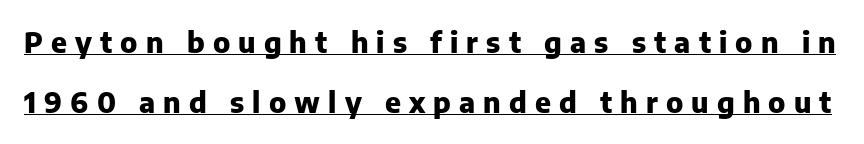
Q: Is the text bold? A: Yes.
Q: Is the text italic (slanted)? A: No, it is upright.
Q: Is the typeface a serif or a sans-serif typeface? A: Sans-serif.
Q: Is the text underlined? A: Yes.
Q: Is the spacing between letters normal or unusually wide? A: Unusually wide.
Q: Is the spacing between lines tight, normal or loose? A: Loose.
Q: Width (condensed, normal, or wide)? A: Normal.
Q: Stroke contrast? A: Low.
Q: x-height? A: Medium.
Q: Monospaced? A: No.
